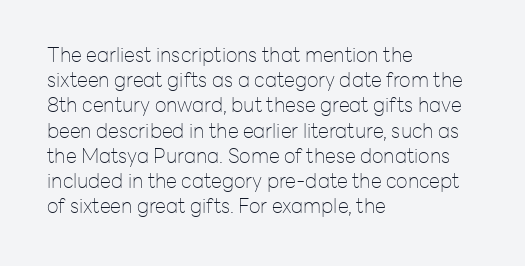
The image shows 20 px text type, upright; set left-aligned, normal line spacing (1.26x), normal letter spacing, not underlined.
